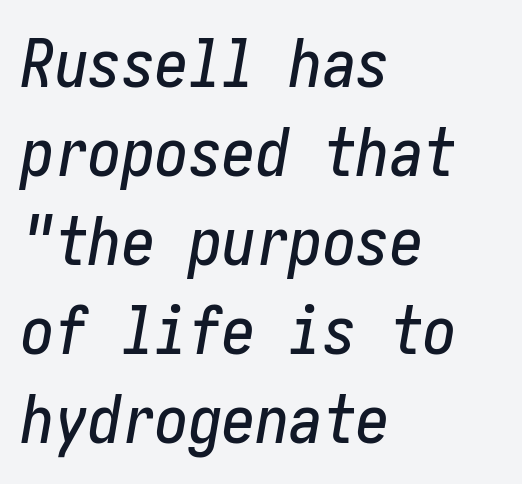
The image shows 67 px condensed type, italic (leaning right); set left-aligned, normal line spacing (1.33x), normal letter spacing, not underlined; low stroke contrast and a medium x-height.
